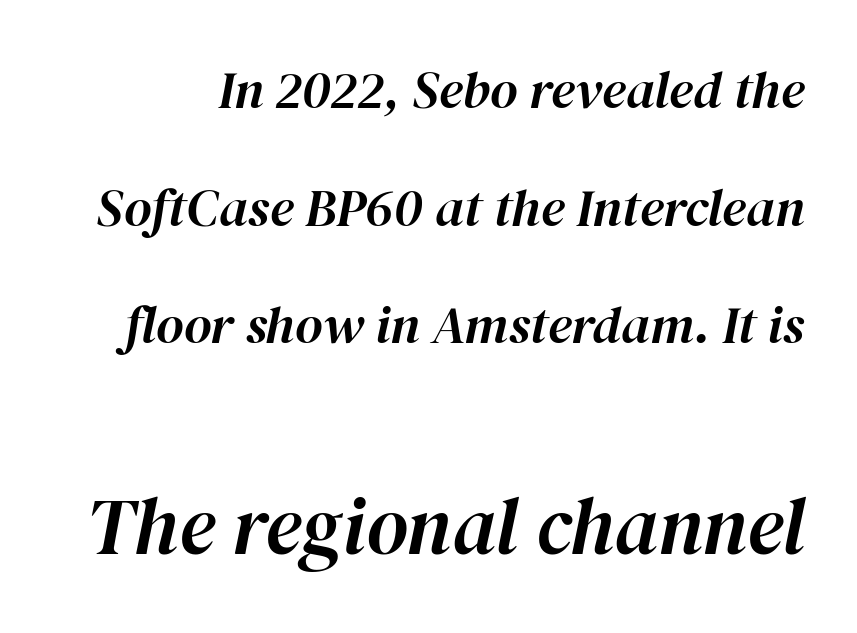
Q: Is the text italic (slanted)? A: Yes, it leans right by about 12 degrees.
Q: Is the text underlined? A: No.
Q: Is the spacing between letters normal or unusually wide? A: Normal.
Q: Is the spacing between lines tight, normal or loose? A: Loose.
Q: Which block of text is set in a larger size, the first (top) or the second (bottom)? A: The second (bottom) one.
Q: Width (condensed, normal, or wide)? A: Normal.
Q: Stroke contrast? A: High.
Q: x-height? A: Medium.
Q: Monospaced? A: No.
